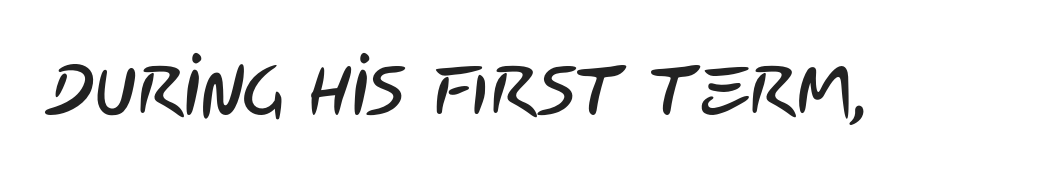
The image shows 70 px condensed sans-serif type; set normal letter spacing, not underlined; low stroke contrast and a large x-height.
